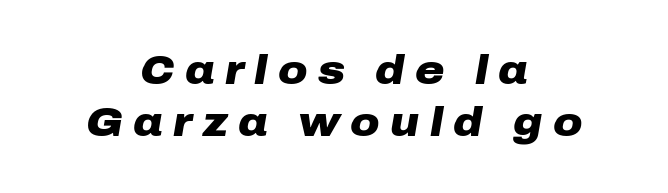
The image shows 40 px heavy, wide type, italic (leaning right); set centered, normal line spacing (1.3x), unusually wide letter spacing (+0.26 em), not underlined; low stroke contrast and a medium x-height.
